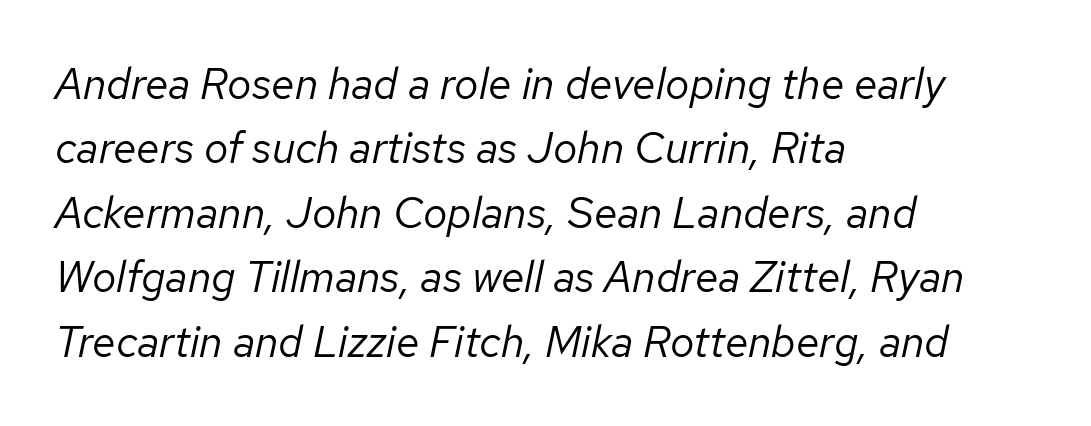
The image shows 43 px regular-weight type, italic (leaning right); set left-aligned, normal line spacing (1.5x), normal letter spacing, not underlined; low stroke contrast and a medium x-height.
